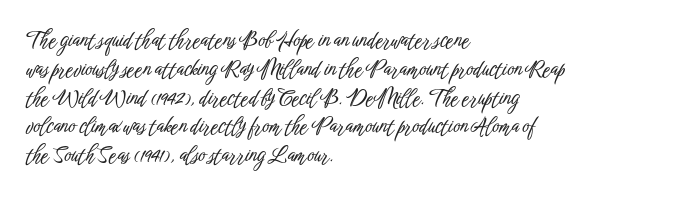
Q: Is the text italic (slanted)? A: Yes.
Q: Is the text underlined? A: No.
Q: How is the paragraph aligned? A: Left-aligned.
Q: Is the spacing between letters normal or unusually wide? A: Normal.
Q: Is the spacing between lines tight, normal or loose? A: Normal.
